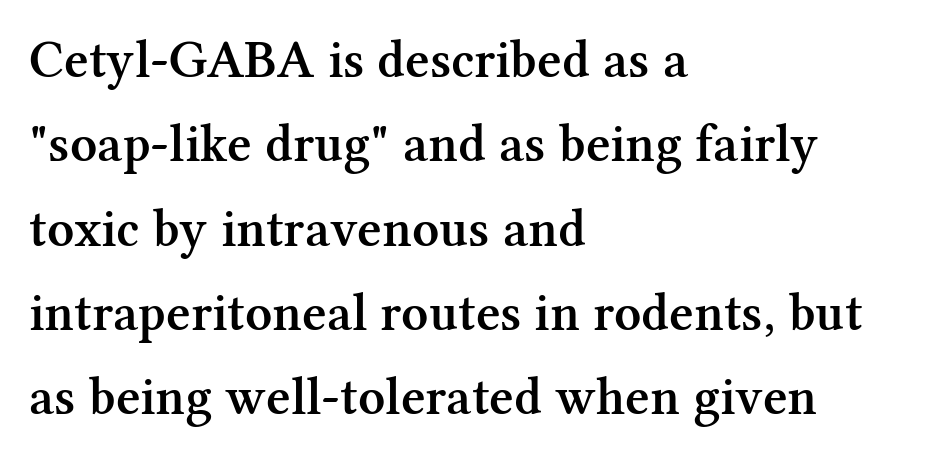
Quick note: interline space is typical. Little horizontal feet cap the strokes, marking this as serif type. Tall strokes in this sample are plumb rather than angled. The gaps between neighbouring characters are ordinary and unremarkable.
